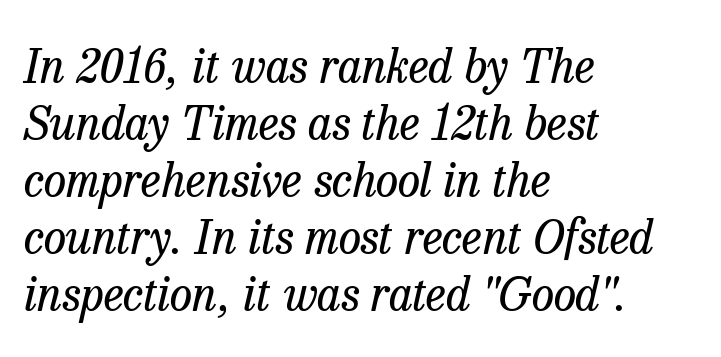
These lines are rendered in a variable-pitch font. Underlining? Definitely not there. This sample uses an oblique cut, with every glyph tilted off the vertical. I'd call this a serif setting — the letters wear small feet. The ragged edge is on the right, which tells us the setting is flush left. Default kerning and tracking; the words read as compact shapes.
